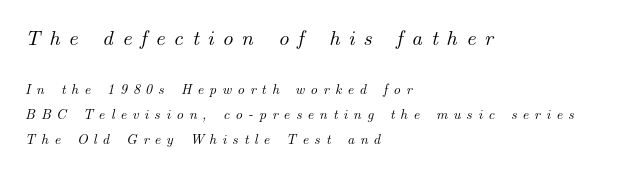
Q: Is the text italic (slanted)? A: Yes, it leans right by about 14 degrees.
Q: Is the text underlined? A: No.
Q: How is the paragraph aligned? A: Left-aligned.
Q: Is the spacing between letters normal or unusually wide? A: Unusually wide.
Q: Which block of text is set in a larger size, the first (top) or the second (bottom)? A: The first (top) one.
